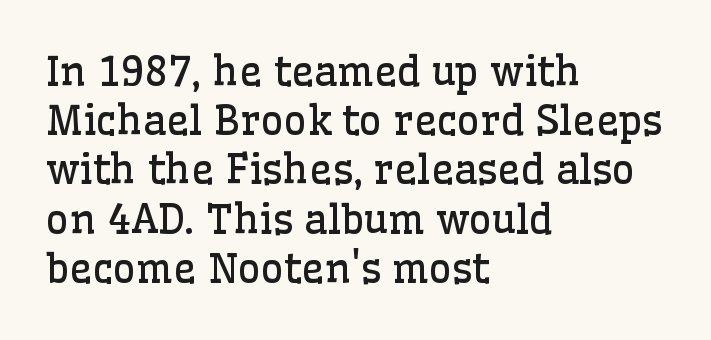
This is roman type, the default non-slanted kind. The typesetter chose a ragged-right arrangement here. Stroke mass is kept to a normal reading level or below. Character widths vary here, with narrow letters taking less room than wide ones. Tracking here is standard; glyphs follow each other at the usual distance.
